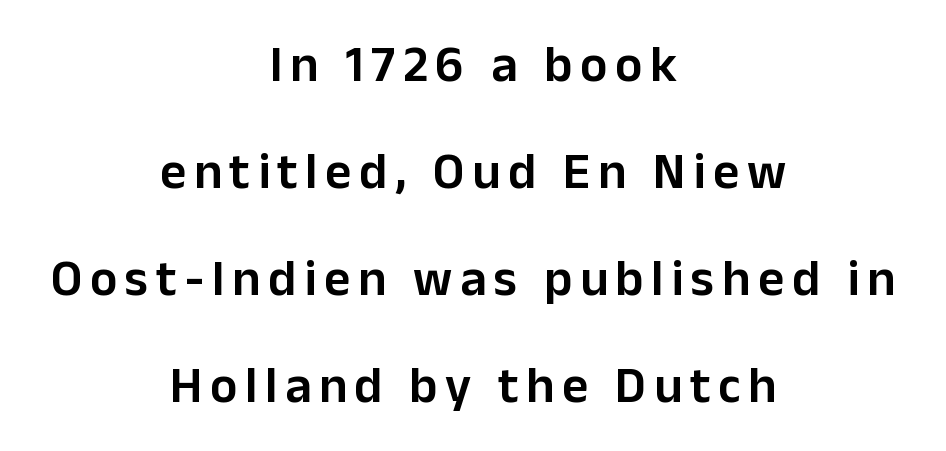
{"serif": "no", "italic": "no", "bold": "semi", "weight": "semibold", "width": "normal", "stroke_contrast": "low", "x_height": "medium", "monospaced": "no", "underline": "no", "align": "center", "line_spacing": "loose", "line_spacing_ratio": 2.1, "glyph_px": 51}
